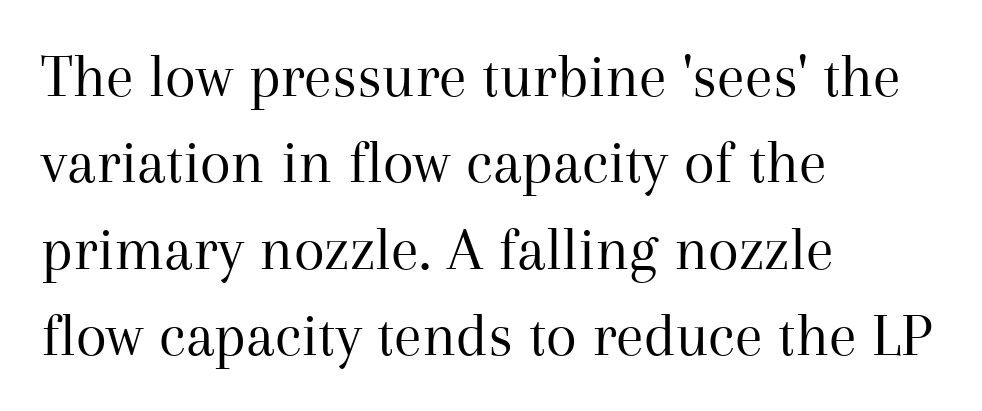
{"serif": "yes", "italic": "no", "bold": "no", "weight": "regular", "width": "normal", "stroke_contrast": "medium", "x_height": "medium", "monospaced": "no", "underline": "no", "align": "left", "line_spacing": "normal", "line_spacing_ratio": 1.37, "letter_spacing": "normal", "letter_spacing_em": 0.0, "glyph_px": 63}
